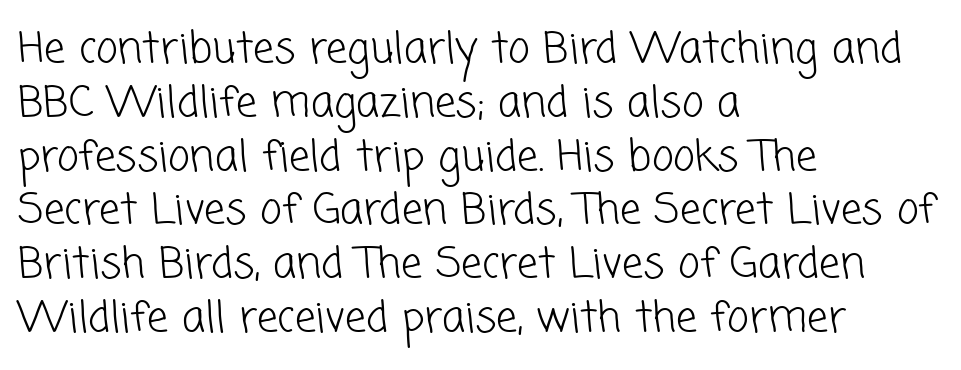
Plain, unruled lines of type. Check where the strokes stop: nothing finishes them off — pure sans. You could call the tracking neutral — neither tight nor loose. A classic flush-left, rag-right setting is used for this passage.
